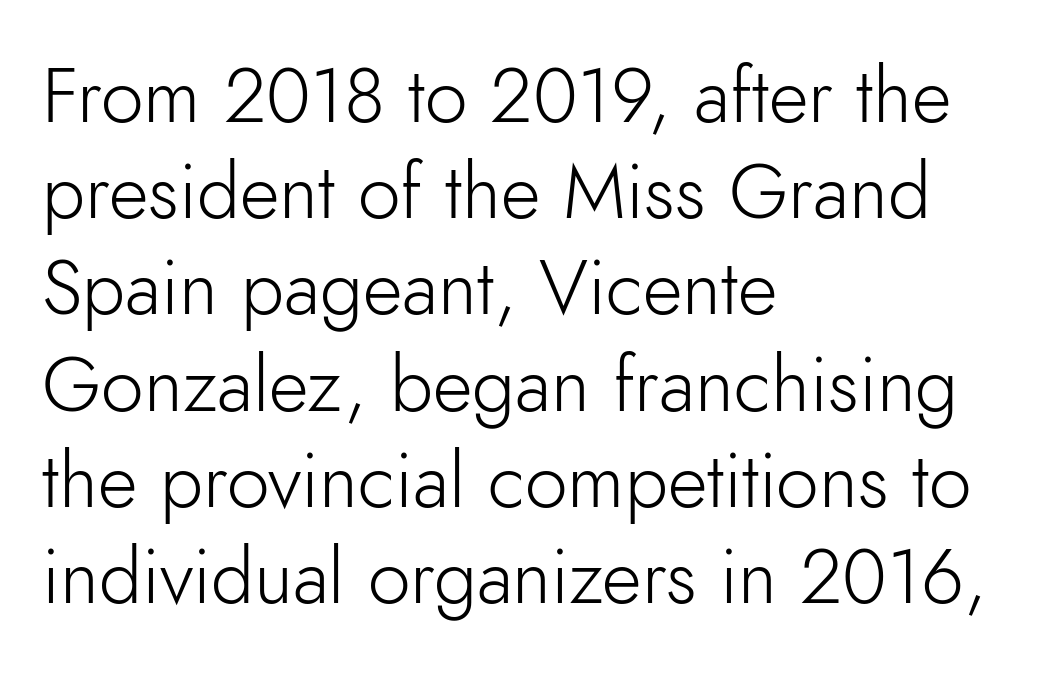
The image shows 77 px light sans-serif type, upright; set left-aligned, normal line spacing (1.25x), normal letter spacing, not underlined; low stroke contrast and a small x-height.
